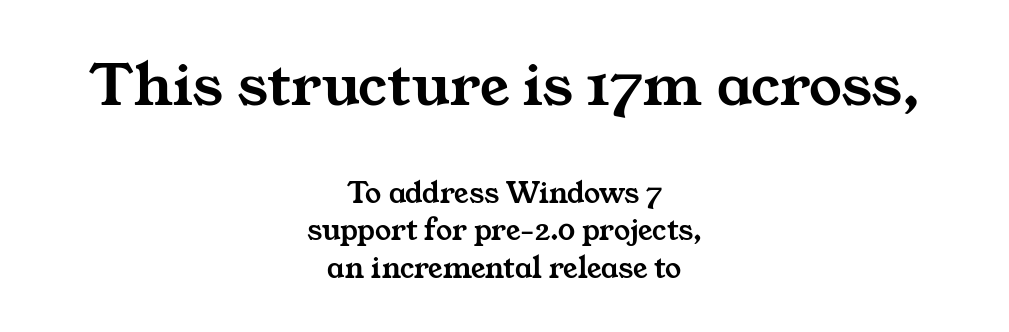
Varying glyph widths throughout — classic text-font behaviour. A student would notice the top passage is typeset larger than what follows. The text block is weighted toward neither margin, spreading evenly from the middle. The words here are not underlined. Nobody touched the tracking dial on this one.
